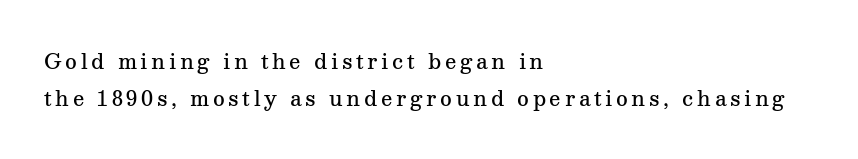
Q: Is the text bold? A: Semi-bold.
Q: Is the text italic (slanted)? A: No, it is upright.
Q: Is the text underlined? A: No.
Q: How is the paragraph aligned? A: Left-aligned.
